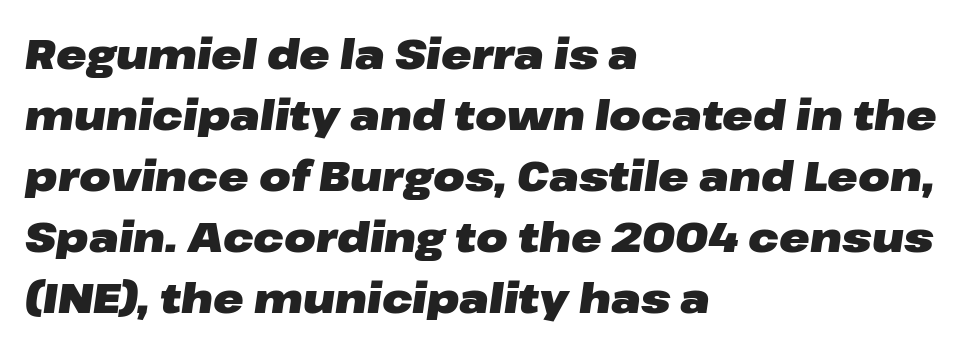
{"italic": "yes", "lean": "right", "slant_degrees": 8, "bold": "yes", "weight": "heavy", "width": "wide", "stroke_contrast": "low", "x_height": "medium", "monospaced": "no", "underline": "no", "align": "left", "line_spacing": "normal", "line_spacing_ratio": 1.49, "letter_spacing": "normal", "letter_spacing_em": 0.0, "glyph_px": 41}
